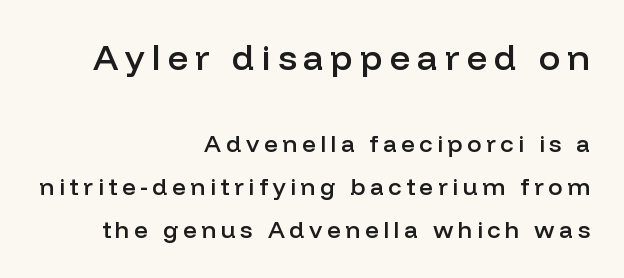
Q: Is the text bold? A: Semi-bold.
Q: Is the text italic (slanted)? A: No, it is upright.
Q: Is the typeface a serif or a sans-serif typeface? A: Sans-serif.
Q: Is the text underlined? A: No.
Q: How is the paragraph aligned? A: Right-aligned.
Q: Which block of text is set in a larger size, the first (top) or the second (bottom)? A: The first (top) one.
Q: Width (condensed, normal, or wide)? A: Normal.
Q: Stroke contrast? A: Low.
Q: x-height? A: Medium.
Q: Monospaced? A: No.
